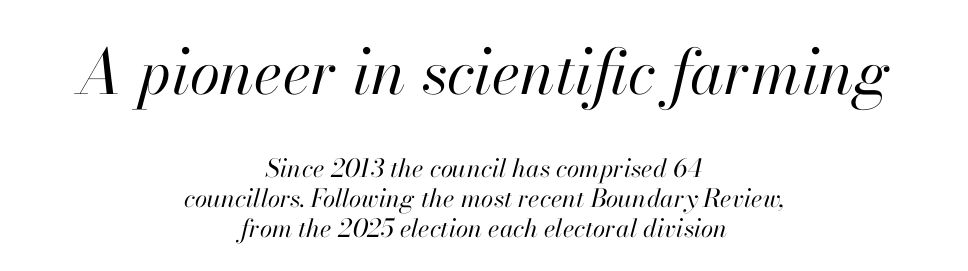
The image shows 62 px regular-weight type, italic (leaning right); set centered, line spacing 1.2x, normal letter spacing, not underlined; the first (top) block is 2.48x larger; high stroke contrast and a small x-height.
